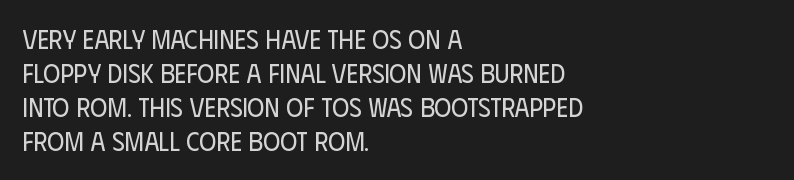
Descenders are the only things crossing below the line. All the whitespace from short lines collects on the right. Characters remain perfectly vertical along every line. The letters sit at their default tracking, neither squeezed nor spread.
